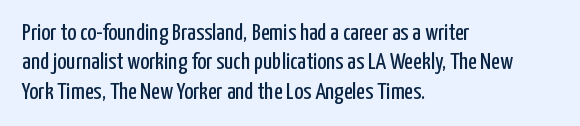
{"italic": "no", "bold": "no", "underline": "no", "align": "left", "line_spacing_ratio": 1.22, "letter_spacing": "normal", "letter_spacing_em": 0.0, "glyph_px": 24}
